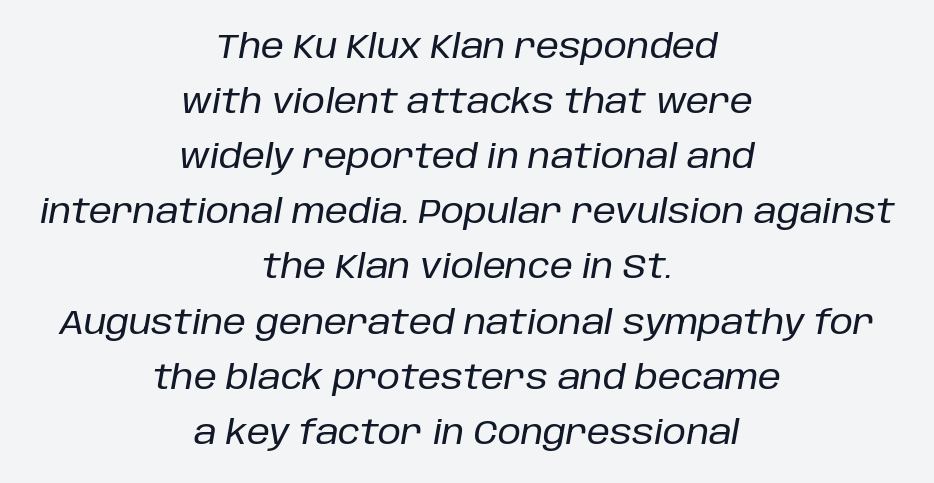
The image shows 33 px text type, italic (leaning right); set centered, normal line spacing (1.67x), normal letter spacing, not underlined; low stroke contrast and a large x-height.
